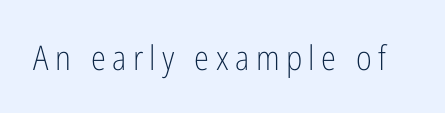
{"serif": "no", "italic": "no", "bold": "no", "weight": "light", "width": "condensed", "stroke_contrast": "low", "x_height": "medium", "monospaced": "no", "underline": "no", "glyph_px": 34}
